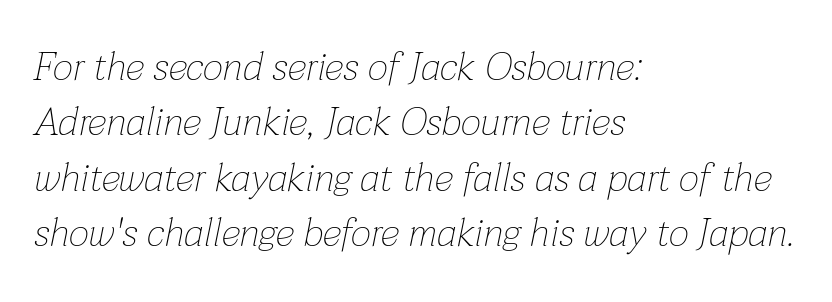
{"italic": "yes", "lean": "right", "slant_degrees": 12, "bold": "no", "weight": "thin", "width": "normal", "stroke_contrast": "low", "x_height": "medium", "monospaced": "no", "underline": "no", "align": "left", "line_spacing": "normal", "line_spacing_ratio": 1.42, "letter_spacing": "normal", "letter_spacing_em": 0.0, "glyph_px": 39}
